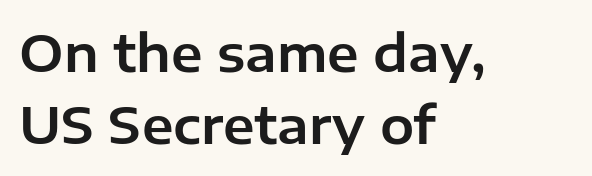
This is sans-serif lettering, the kind often seen on screens and signage. Do the characters align in a grid? No, the font is proportional. Students, observe: this is what conventionally led text looks like. Check under the words: just untouched page.
